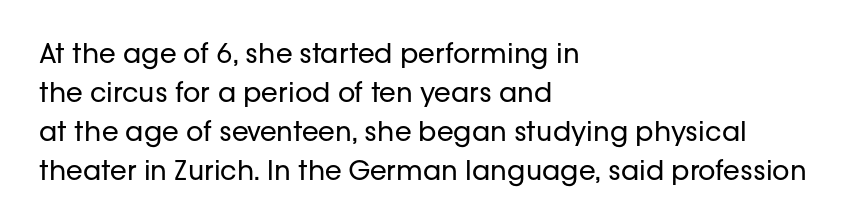
Default kerning and tracking; the words read as compact shapes. No heavy texture on the line: the type isn't bold. A roman cut, with each character standing at attention. Notice how the passage keeps a crisp vertical edge on the left only. Bare-footed words on every line.
